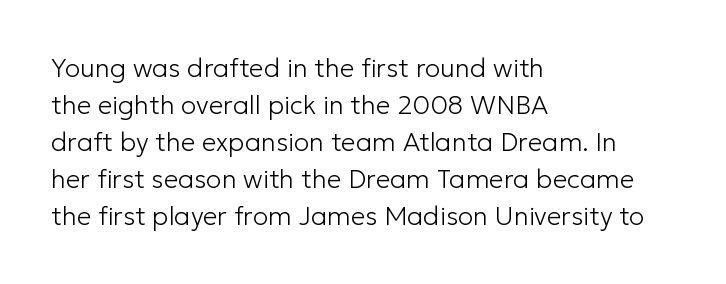
Rule under the text: the space is simply empty. The tracking reads as untouched default to a designer's eye. Compared with a typical body face, this is equally light or lighter still. A student would call this left alignment; a typographer would say flush left, rag right. The rows are spaced the way most documents space them.
